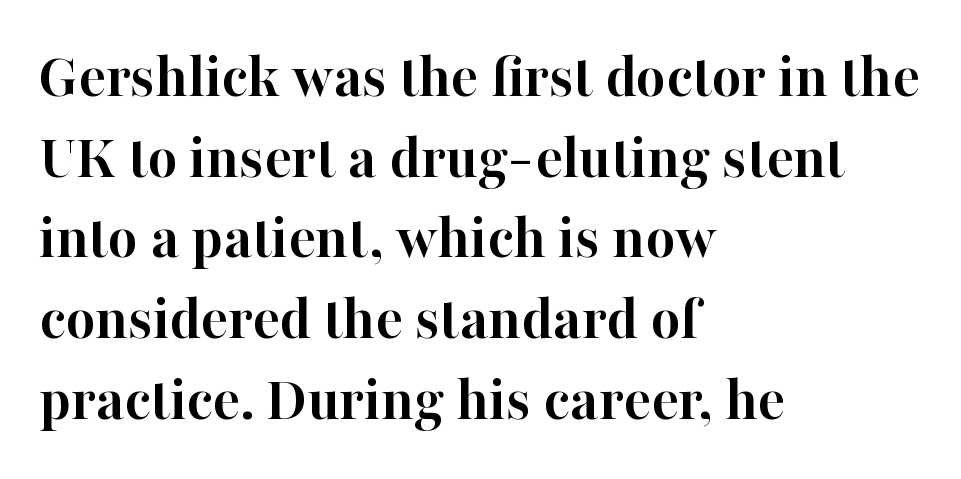
The image shows 64 px semibold serif type, upright; set left-aligned, normal line spacing (1.26x), normal letter spacing, not underlined; high stroke contrast and a medium x-height.
